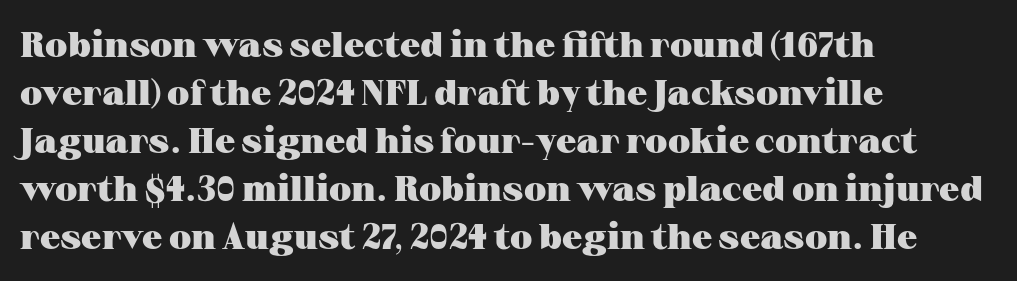
The image shows 36 px heavy, wide serif type, upright; set left-aligned, normal line spacing (1.33x), normal letter spacing, not underlined; medium stroke contrast and a medium x-height.
